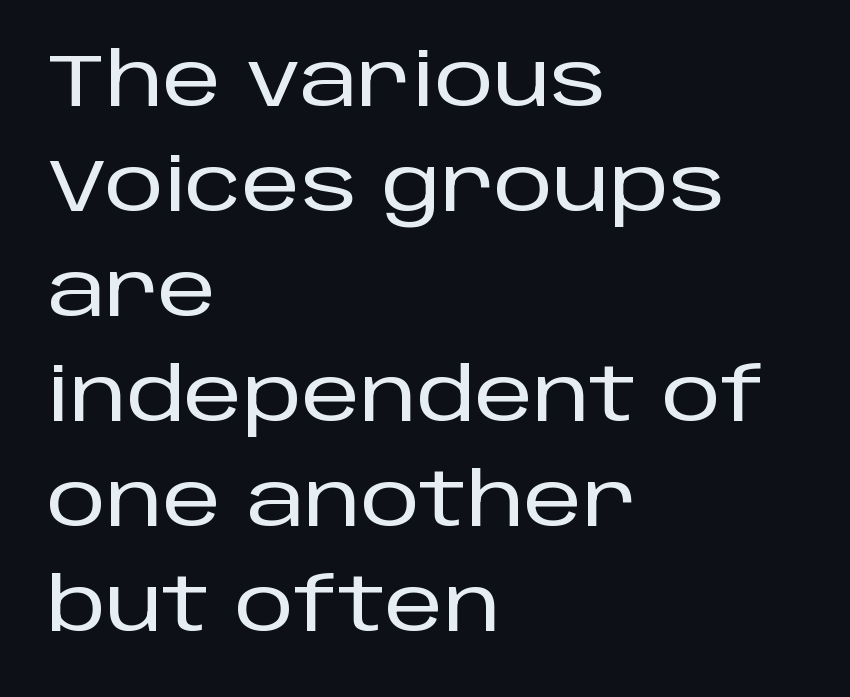
Line spacing here is normal. Spacing verdict: proportional, widths tailored to each character. A typesetter would mark this as roman, not italic. Bare-footed words on every line.
